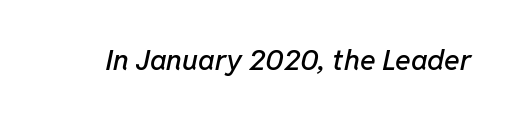
Every character sits at an angle, as italics do. Bare-footed words on every line. Each letter keeps its own natural width here, so spacing adapts to shape. The passage shown has conventional tracking throughout.
